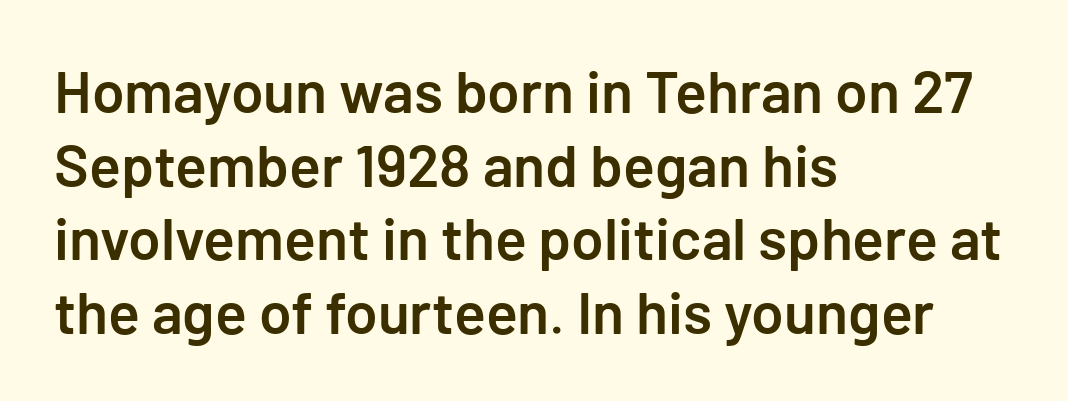
{"serif": "no", "italic": "no", "bold": "semi", "weight": "semibold", "width": "normal", "stroke_contrast": "low", "x_height": "medium", "underline": "no", "align": "left", "line_spacing": "normal", "line_spacing_ratio": 1.25, "letter_spacing": "normal", "letter_spacing_em": 0.0, "glyph_px": 59}
